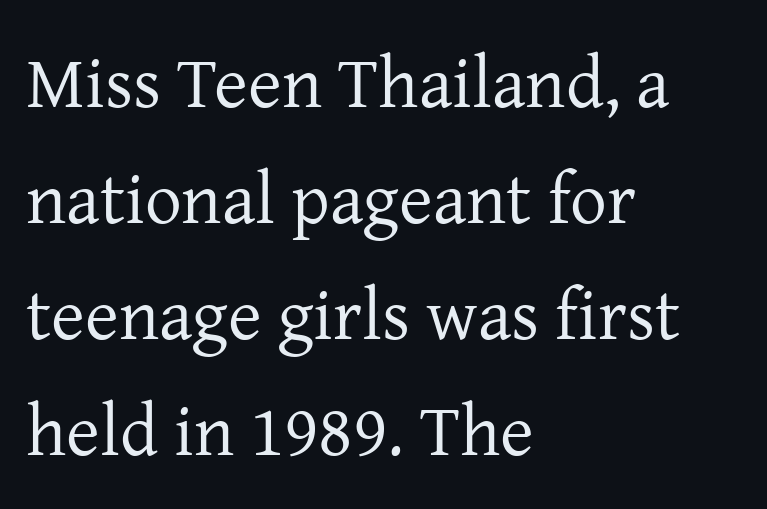
Short note: letters normally spaced. Stroke terminals: seriffed. Is the stroke heavy? The answer is a plain regular-or-lighter. Is this a fixed-width face? No — the glyphs have proportional, varying widths. These lines are set flush left with a ragged right edge.
